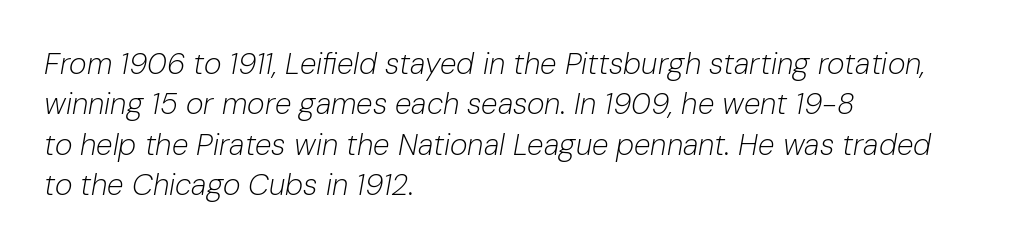
The image shows 30 px light type, italic (leaning right); set left-aligned, normal line spacing (1.35x), normal letter spacing, not underlined; low stroke contrast and a medium x-height.
